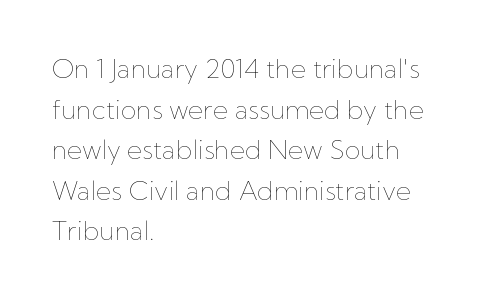
The image shows 26 px text type, upright; set left-aligned, normal line spacing (1.56x), normal letter spacing, not underlined.
